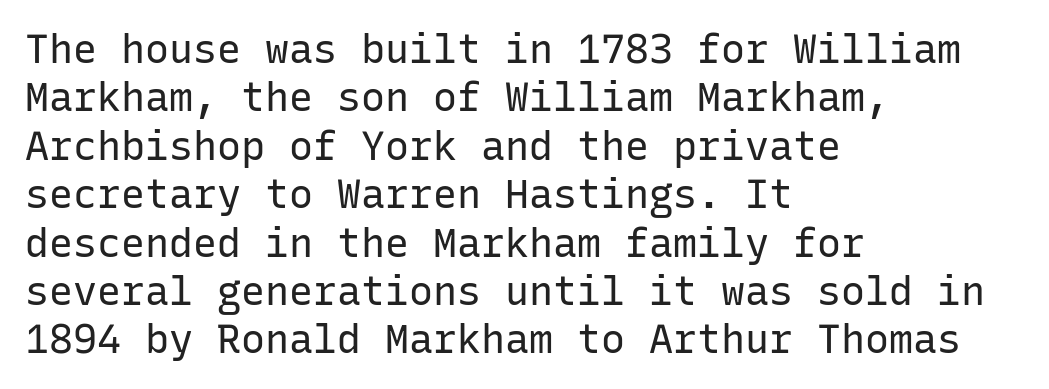
Q: Is the text bold? A: No.
Q: Is the text italic (slanted)? A: No, it is upright.
Q: Is the typeface a serif or a sans-serif typeface? A: Sans-serif.
Q: Is the text underlined? A: No.
Q: How is the paragraph aligned? A: Left-aligned.
Q: Is the spacing between letters normal or unusually wide? A: Normal.
Q: Width (condensed, normal, or wide)? A: Normal.
Q: Stroke contrast? A: Low.
Q: x-height? A: Medium.
Q: Monospaced? A: Yes.
